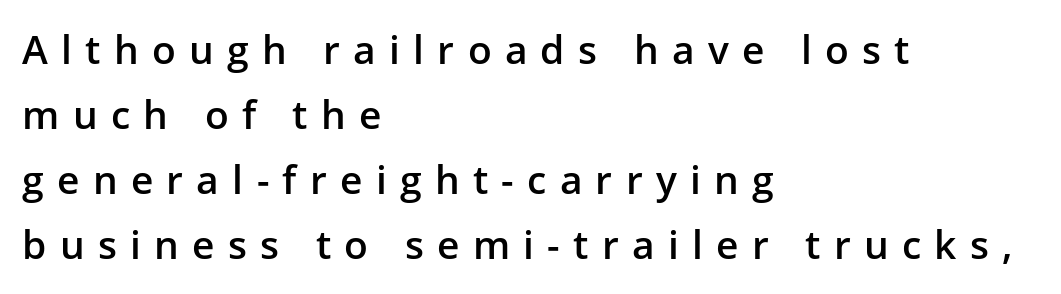
The image shows 39 px semibold sans-serif type, upright; set left-aligned, normal line spacing (1.67x), unusually wide letter spacing (+0.34 em), not underlined; low stroke contrast and a medium x-height.
